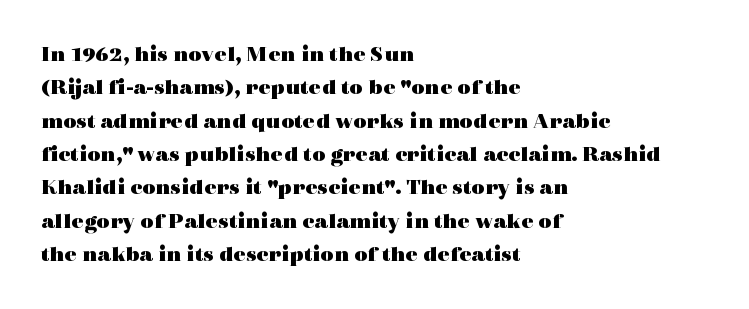
The image shows 23 px bold type, upright; set left-aligned, normal line spacing (1.45x), normal letter spacing, not underlined.
